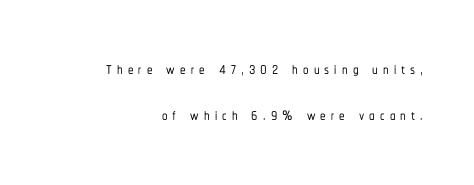
{"italic": "no", "underline": "no", "line_spacing": "loose", "line_spacing_ratio": 2.07, "letter_spacing": "wide", "letter_spacing_em": 0.23, "glyph_px": 22}
